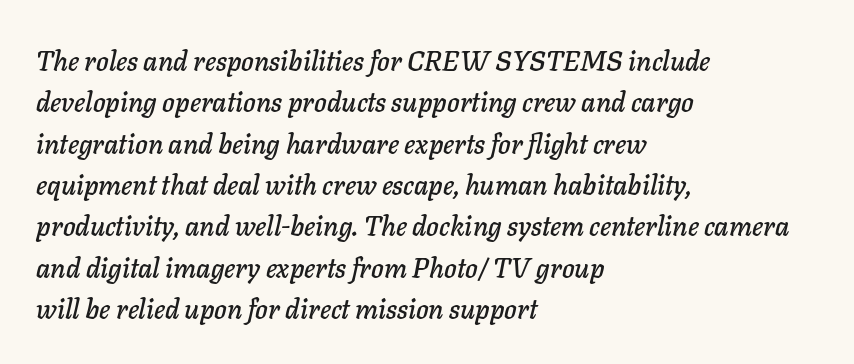
Vertically, the passage feels balanced, rows spaced as you'd expect. Has an underline been added? It has not. The passage shown has conventional tracking throughout. Posture: slanted.
